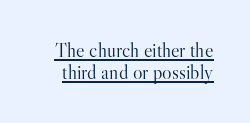
The image shows 20 px text type, upright; set tight line spacing (1.11x), normal letter spacing, underlined.
